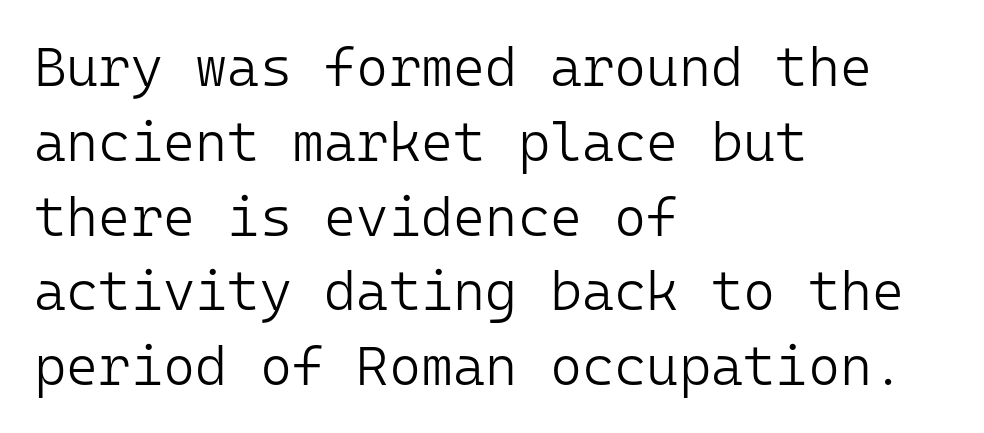
{"serif": "no", "italic": "no", "bold": "no", "weight": "light", "width": "normal", "stroke_contrast": "low", "x_height": "medium", "monospaced": "yes", "underline": "no", "align": "left", "line_spacing": "normal", "line_spacing_ratio": 1.36, "letter_spacing": "normal", "letter_spacing_em": 0.0, "glyph_px": 55}
